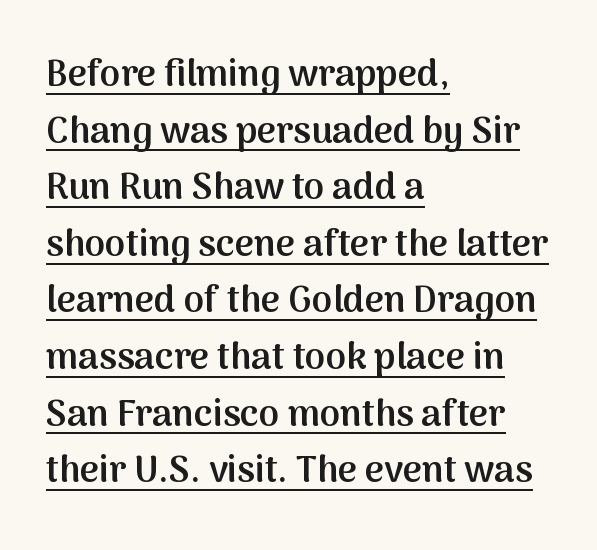
The image shows 37 px semibold sans-serif type, upright; set left-aligned, normal line spacing (1.53x), normal letter spacing, underlined; medium stroke contrast and a medium x-height.
